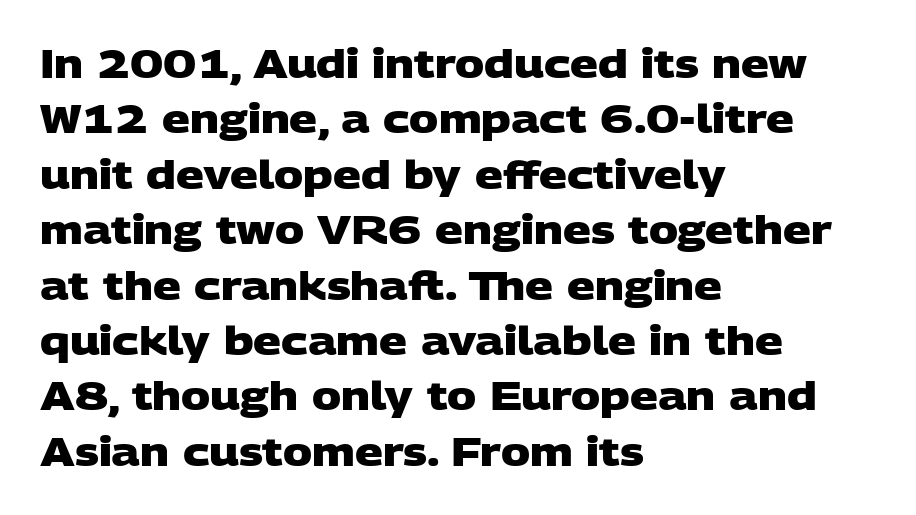
{"serif": "no", "bold": "yes", "weight": "heavy", "width": "wide", "stroke_contrast": "low", "x_height": "large", "monospaced": "no", "underline": "no", "align": "left", "line_spacing": "normal", "line_spacing_ratio": 1.42, "letter_spacing": "normal", "letter_spacing_em": 0.0, "glyph_px": 39}
